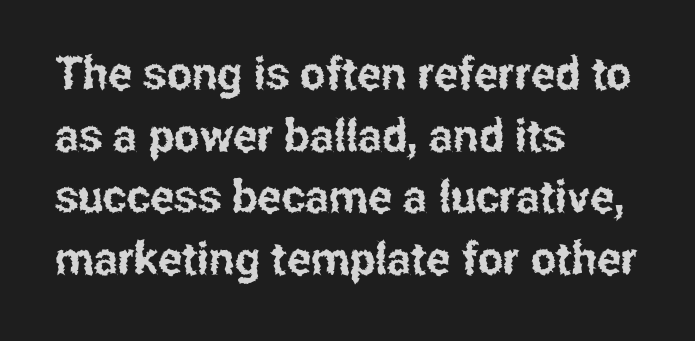
The image shows 45 px condensed sans-serif type, upright; set left-aligned, normal line spacing (1.37x), normal letter spacing, not underlined; low stroke contrast and a medium x-height.
